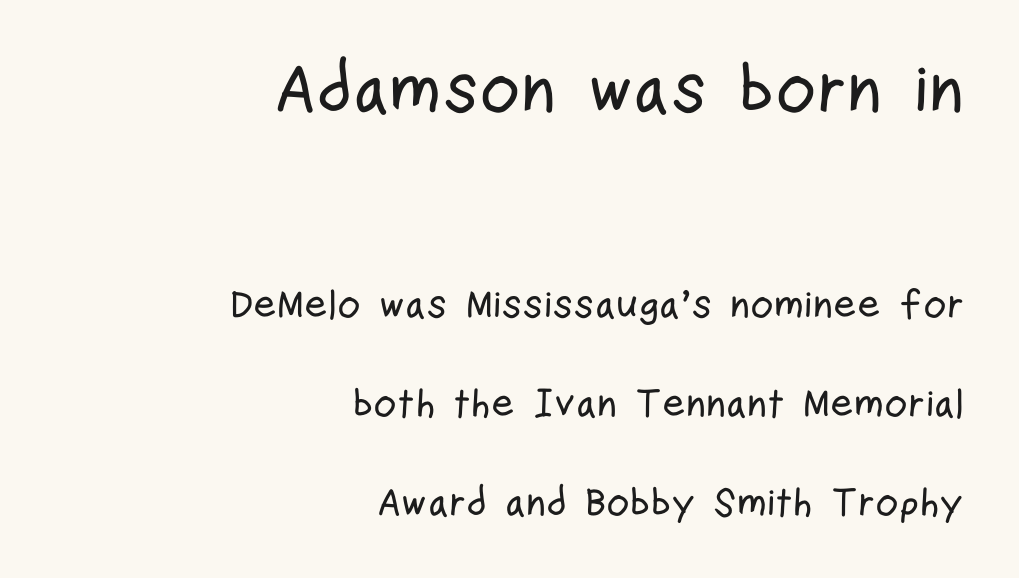
Q: Is the text italic (slanted)? A: No, it is upright.
Q: Is the typeface a serif or a sans-serif typeface? A: Sans-serif.
Q: Is the text underlined? A: No.
Q: How is the paragraph aligned? A: Right-aligned.
Q: Is the spacing between letters normal or unusually wide? A: Normal.
Q: Is the spacing between lines tight, normal or loose? A: Loose.
Q: Which block of text is set in a larger size, the first (top) or the second (bottom)? A: The first (top) one.
Q: Width (condensed, normal, or wide)? A: Condensed.
Q: Stroke contrast? A: Low.
Q: x-height? A: Medium.
Q: Monospaced? A: No.
